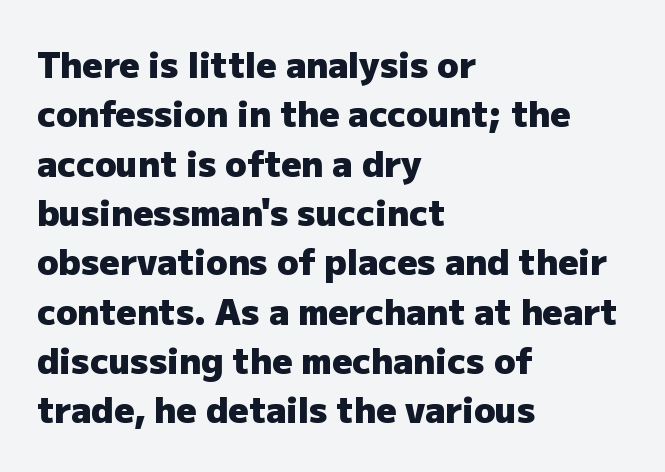
Q: Is the text bold? A: Yes.
Q: Is the text italic (slanted)? A: No, it is upright.
Q: Is the typeface a serif or a sans-serif typeface? A: Sans-serif.
Q: Is the text underlined? A: No.
Q: How is the paragraph aligned? A: Left-aligned.
Q: Is the spacing between letters normal or unusually wide? A: Normal.
Q: Is the spacing between lines tight, normal or loose? A: Normal.
Q: Width (condensed, normal, or wide)? A: Normal.
Q: Stroke contrast? A: Low.
Q: x-height? A: Medium.
Q: Monospaced? A: No.
